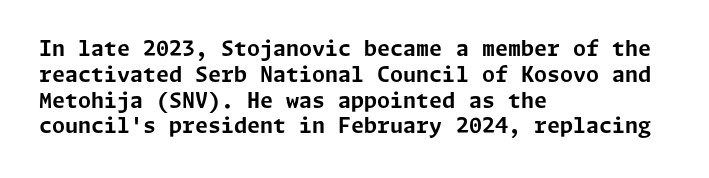
The image shows 21 px bold type, upright; set left-aligned, line spacing 1.23x, normal letter spacing, not underlined.
